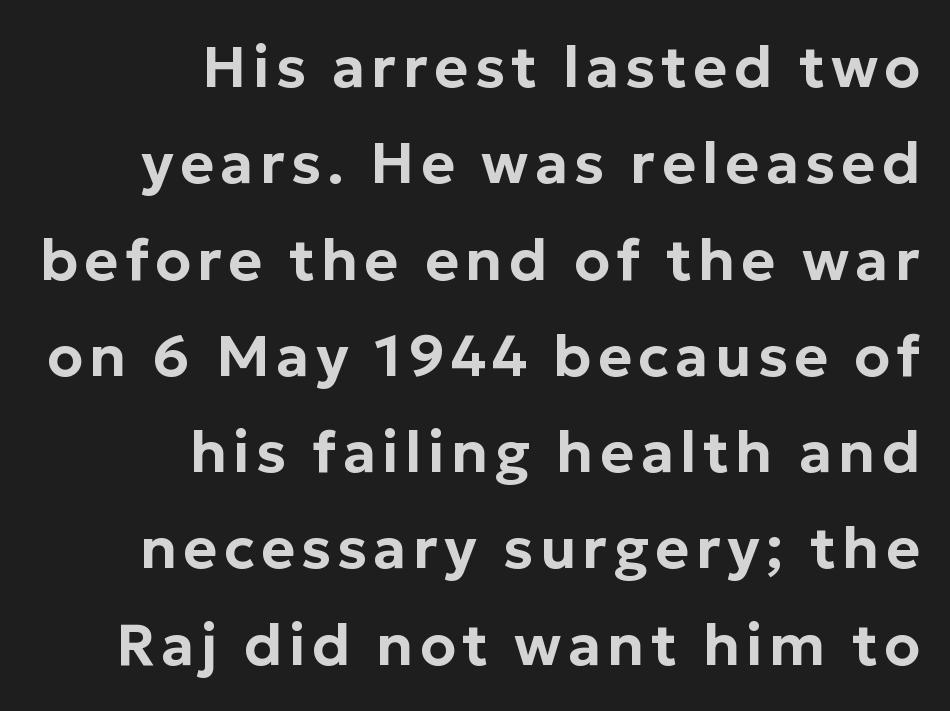
Q: Is the text italic (slanted)? A: No, it is upright.
Q: Is the typeface a serif or a sans-serif typeface? A: Sans-serif.
Q: Is the text underlined? A: No.
Q: How is the paragraph aligned? A: Right-aligned.
Q: Is the spacing between lines tight, normal or loose? A: Normal.
Q: Width (condensed, normal, or wide)? A: Normal.
Q: Stroke contrast? A: Low.
Q: x-height? A: Medium.
Q: Monospaced? A: No.
